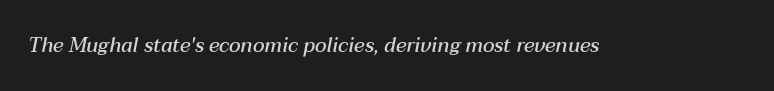
Q: Is the text bold? A: Semi-bold.
Q: Is the text italic (slanted)? A: Yes, it leans right by about 12 degrees.
Q: Is the text underlined? A: No.
Q: Is the spacing between letters normal or unusually wide? A: Normal.
